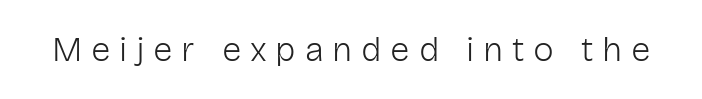
{"serif": "no", "italic": "no", "bold": "no", "weight": "light", "width": "normal", "stroke_contrast": "low", "x_height": "medium", "monospaced": "no", "underline": "no", "letter_spacing": "wide", "letter_spacing_em": 0.25, "glyph_px": 35}
